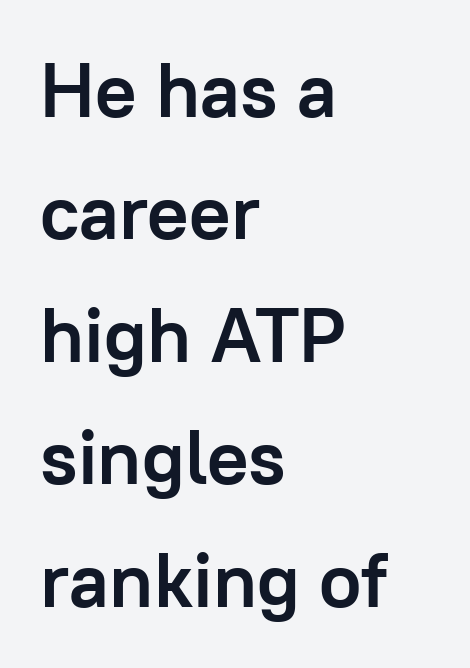
{"serif": "no", "italic": "no", "bold": "yes", "weight": "semibold", "width": "normal", "stroke_contrast": "low", "x_height": "medium", "monospaced": "no", "underline": "no", "align": "left", "line_spacing": "normal", "line_spacing_ratio": 1.59, "letter_spacing": "normal", "letter_spacing_em": 0.0, "glyph_px": 77}
